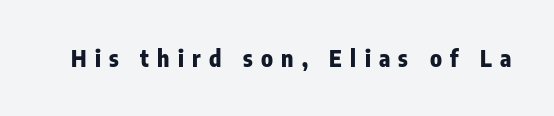
Q: Is the text bold? A: Yes.
Q: Is the text italic (slanted)? A: No, it is upright.
Q: Is the text underlined? A: No.
Q: Is the spacing between letters normal or unusually wide? A: Unusually wide.
